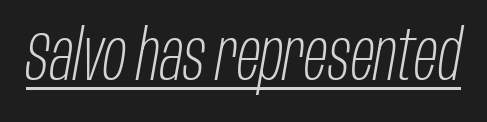
Underlining? Definitely there. Spacing verdict: proportional, widths tailored to each character. The axis of the letterforms is tilted away from vertical. The passage shown has conventional tracking throughout. Stroke thickness stays within the range of a standard reading face or lighter.
